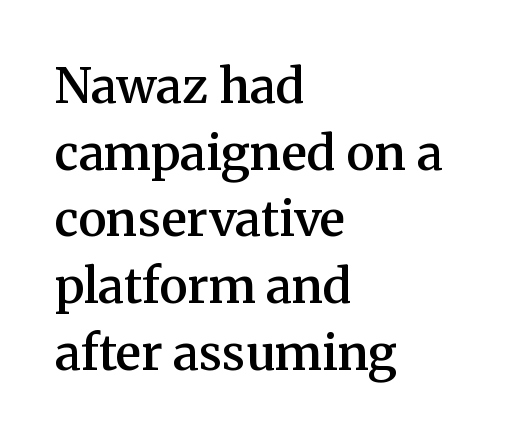
Q: Is the text bold? A: Semi-bold.
Q: Is the text italic (slanted)? A: No, it is upright.
Q: Is the typeface a serif or a sans-serif typeface? A: Serif.
Q: Is the text underlined? A: No.
Q: How is the paragraph aligned? A: Left-aligned.
Q: Is the spacing between letters normal or unusually wide? A: Normal.
Q: Is the spacing between lines tight, normal or loose? A: Normal.
Q: Width (condensed, normal, or wide)? A: Normal.
Q: Stroke contrast? A: Medium.
Q: x-height? A: Medium.
Q: Monospaced? A: No.
